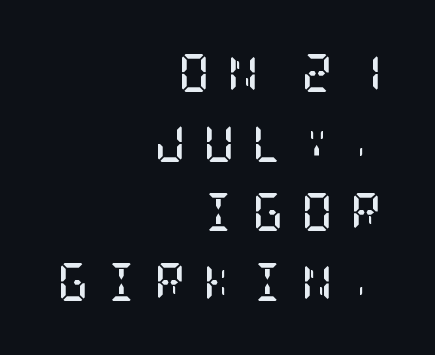
The image shows 38 px semibold, condensed serif type, upright; set right-aligned, line spacing 1.83x, unusually wide letter spacing (+0.47 em), not underlined; low stroke contrast and a large x-height.
